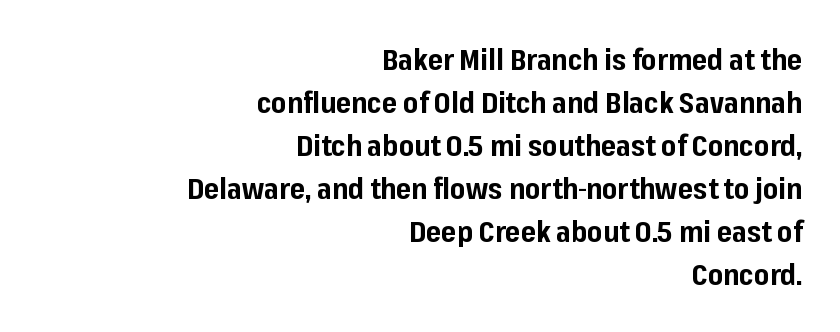
Bare-footed words on every line. The letters are bold, with thick, heavy strokes. Reading down the block, your eye finds every line finishing at a fixed right position. Leading: standard.
